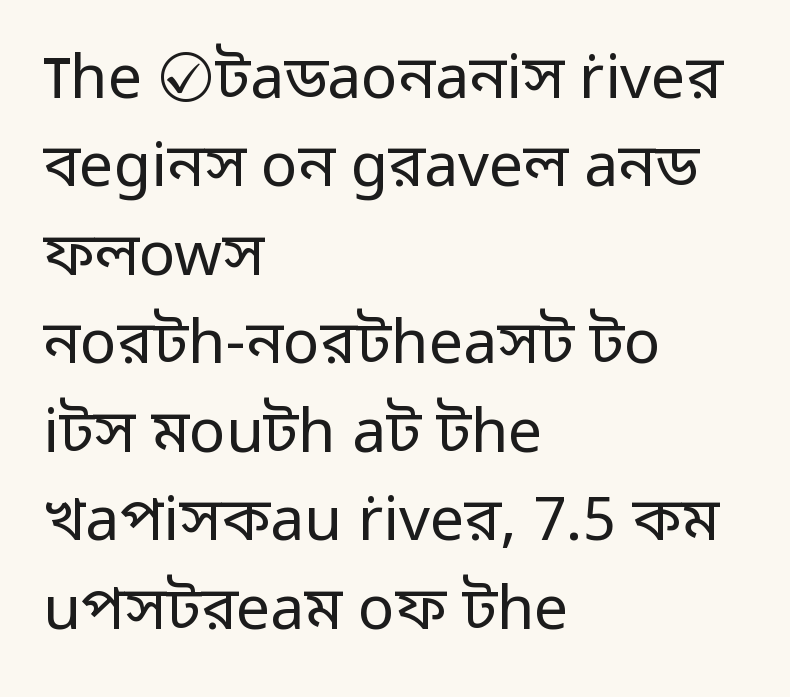
Q: Is the text bold? A: No.
Q: Is the text italic (slanted)? A: No, it is upright.
Q: Is the typeface a serif or a sans-serif typeface? A: Sans-serif.
Q: Is the text underlined? A: No.
Q: How is the paragraph aligned? A: Left-aligned.
Q: Is the spacing between letters normal or unusually wide? A: Normal.
Q: Is the spacing between lines tight, normal or loose? A: Normal.
Q: Width (condensed, normal, or wide)? A: Normal.
Q: Stroke contrast? A: Low.
Q: x-height? A: Medium.
Q: Monospaced? A: No.
